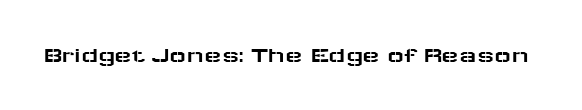
The image shows 23 px text type, upright; set normal letter spacing, not underlined.
